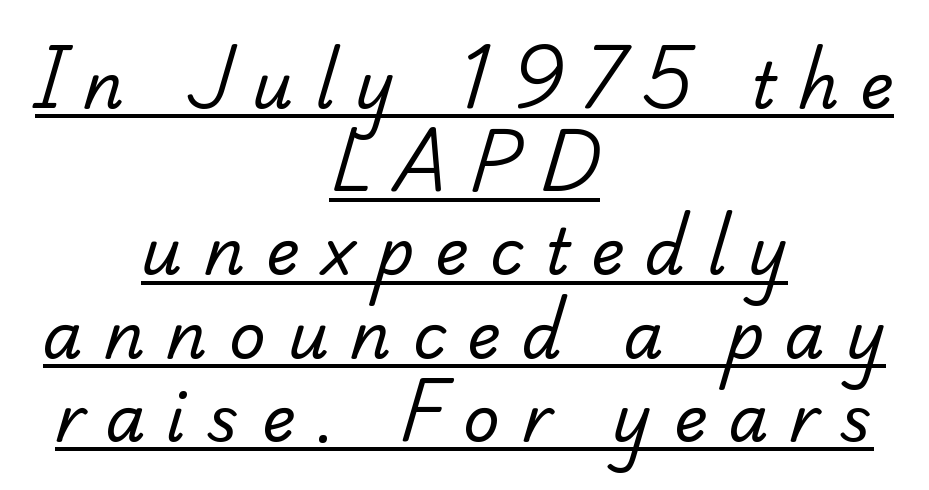
The image shows 64 px regular-weight serif type; set centered, normal line spacing (1.3x), unusually wide letter spacing (+0.33 em), underlined; low stroke contrast and a small x-height.
